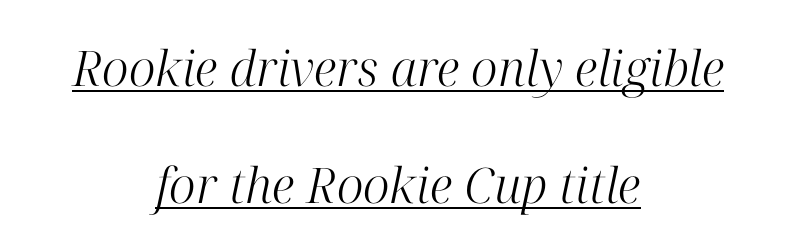
The image shows 49 px light serif type, italic (leaning right); set centered, loose line spacing (2.38x), normal letter spacing, underlined; high stroke contrast and a medium x-height.
